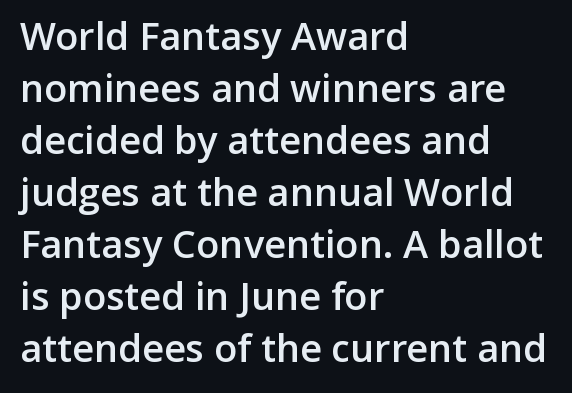
The image shows 38 px semibold sans-serif type, upright; set left-aligned, normal line spacing (1.37x), normal letter spacing, not underlined; low stroke contrast and a medium x-height.
